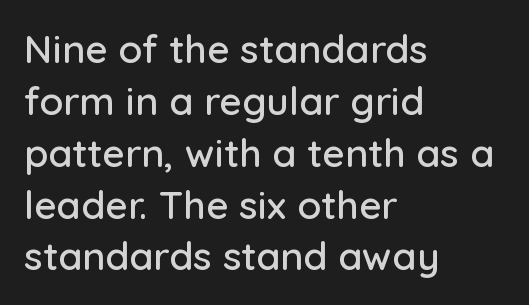
{"serif": "no", "italic": "no", "width": "normal", "stroke_contrast": "low", "x_height": "medium", "monospaced": "no", "underline": "no", "align": "left", "line_spacing": "normal", "line_spacing_ratio": 1.33, "letter_spacing": "normal", "letter_spacing_em": 0.0, "glyph_px": 39}
